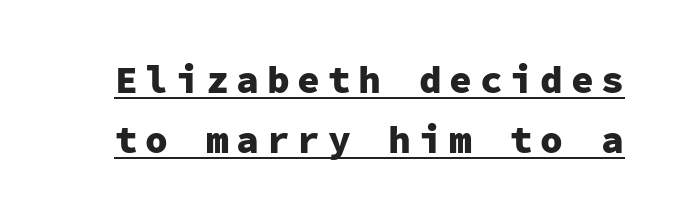
A normal amount of white space separates one row of letters from the next. The gaps between neighbouring characters are conspicuously large. Heavy, bold letterforms. Every stem runs plumb, perpendicular to the baseline. The face used here is monospaced, like something from a code editor.
